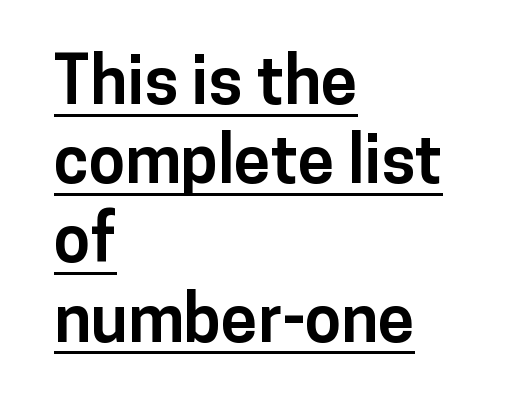
In terms of letterspacing, this is plain default setting. Set as a true bold cut, around the 700 mark. Do the characters align in a grid? No, the font is proportional. The font's upright variant was chosen for this text. Leftover space on each line is placed entirely after the last word. This sample uses a sans-serif face.
